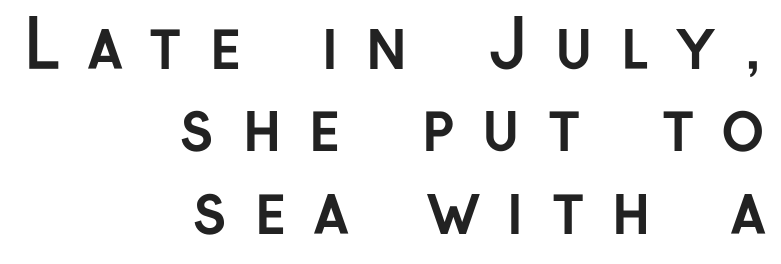
Q: Is the text bold? A: Yes.
Q: Is the text italic (slanted)? A: No, it is upright.
Q: Is the typeface a serif or a sans-serif typeface? A: Sans-serif.
Q: Is the text underlined? A: No.
Q: How is the paragraph aligned? A: Right-aligned.
Q: Is the spacing between letters normal or unusually wide? A: Unusually wide.
Q: Is the spacing between lines tight, normal or loose? A: Normal.
Q: Width (condensed, normal, or wide)? A: Normal.
Q: Stroke contrast? A: Low.
Q: x-height? A: Medium.
Q: Monospaced? A: No.
